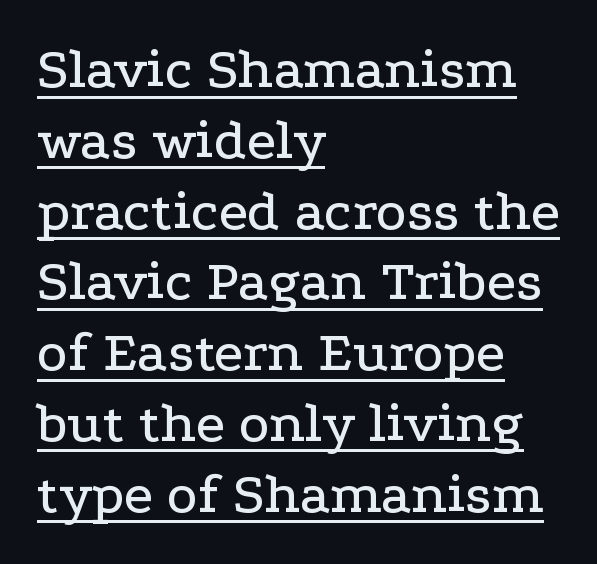
{"serif": "yes", "italic": "no", "width": "wide", "stroke_contrast": "low", "x_height": "medium", "monospaced": "no", "underline": "yes", "align": "left", "line_spacing_ratio": 1.22, "letter_spacing": "normal", "letter_spacing_em": 0.0, "glyph_px": 58}
